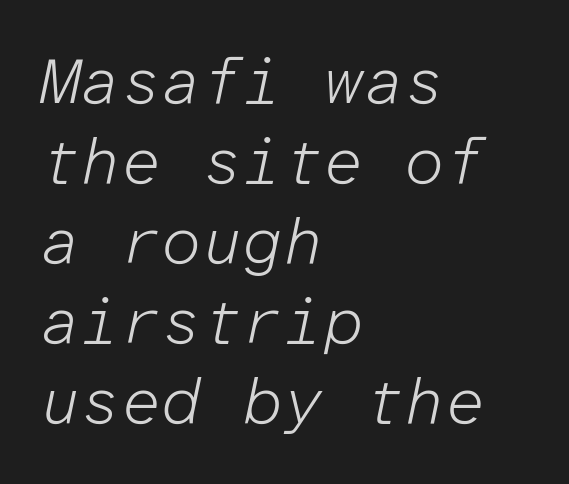
The image shows 64 px light type, italic (leaning right), monospaced; set left-aligned, normal line spacing (1.25x), normal letter spacing, not underlined; low stroke contrast and a medium x-height.
